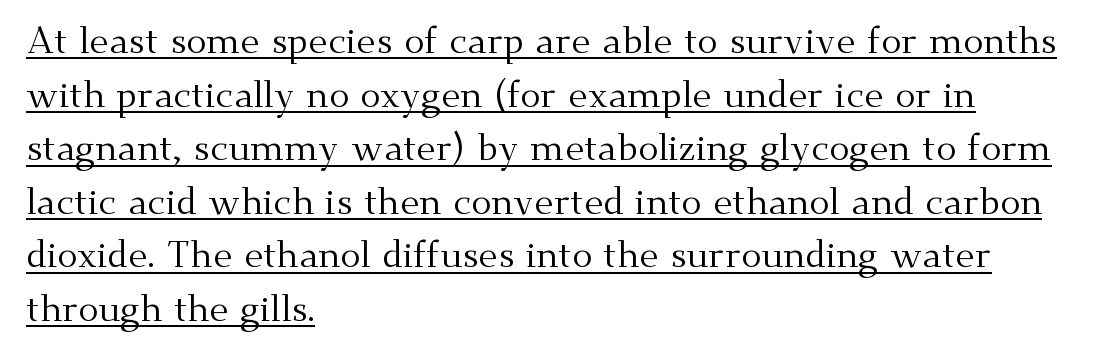
The image shows 38 px regular-weight serif type, upright; set left-aligned, normal line spacing (1.41x), normal letter spacing, underlined; medium stroke contrast and a small x-height.
